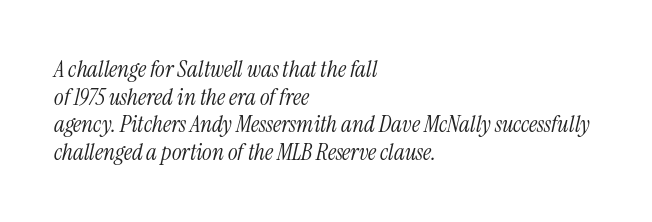
{"italic": "yes", "lean": "right", "slant_degrees": 13, "bold": "no", "underline": "no", "align": "left", "line_spacing_ratio": 1.2, "letter_spacing": "normal", "letter_spacing_em": 0.0, "glyph_px": 23}
